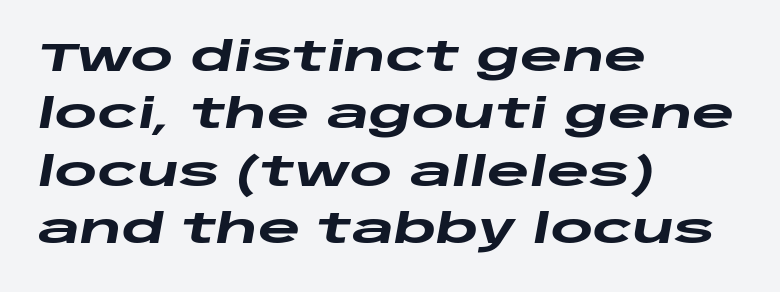
Q: Is the text bold? A: Yes.
Q: Is the text italic (slanted)? A: Yes, it leans right by about 10 degrees.
Q: Is the text underlined? A: No.
Q: How is the paragraph aligned? A: Left-aligned.
Q: Is the spacing between letters normal or unusually wide? A: Normal.
Q: Is the spacing between lines tight, normal or loose? A: Normal.
Q: Width (condensed, normal, or wide)? A: Wide.
Q: Stroke contrast? A: Low.
Q: x-height? A: Large.
Q: Monospaced? A: No.
